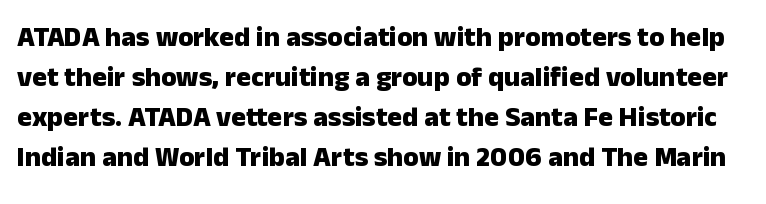
Q: Is the text bold? A: Yes.
Q: Is the text italic (slanted)? A: No, it is upright.
Q: Is the typeface a serif or a sans-serif typeface? A: Sans-serif.
Q: Is the text underlined? A: No.
Q: Is the spacing between letters normal or unusually wide? A: Normal.
Q: Is the spacing between lines tight, normal or loose? A: Normal.
Q: Width (condensed, normal, or wide)? A: Normal.
Q: Stroke contrast? A: Low.
Q: x-height? A: Medium.
Q: Monospaced? A: No.
